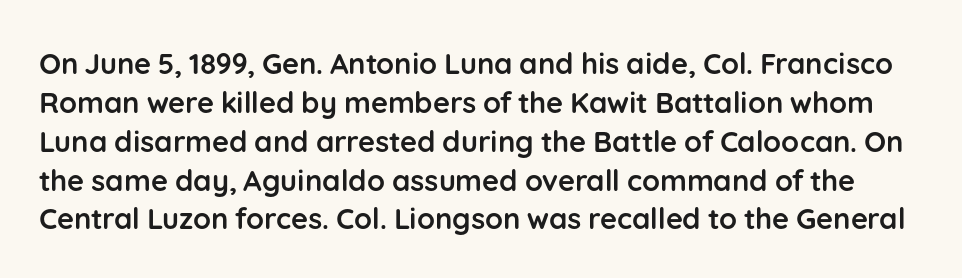
Q: Is the text bold? A: Yes.
Q: Is the text italic (slanted)? A: No, it is upright.
Q: Is the typeface a serif or a sans-serif typeface? A: Sans-serif.
Q: Is the text underlined? A: No.
Q: Is the spacing between letters normal or unusually wide? A: Normal.
Q: Is the spacing between lines tight, normal or loose? A: Normal.
Q: Width (condensed, normal, or wide)? A: Normal.
Q: Stroke contrast? A: Low.
Q: x-height? A: Medium.
Q: Monospaced? A: No.
